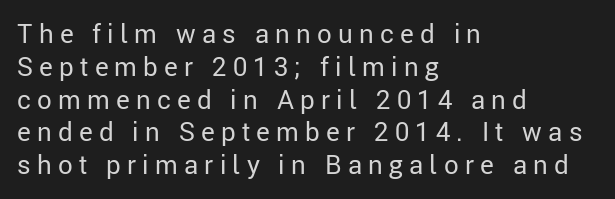
Q: Is the text bold? A: No.
Q: Is the text italic (slanted)? A: No, it is upright.
Q: Is the text underlined? A: No.
Q: How is the paragraph aligned? A: Left-aligned.
Q: Is the spacing between letters normal or unusually wide? A: Unusually wide.
Q: Is the spacing between lines tight, normal or loose? A: Normal.
